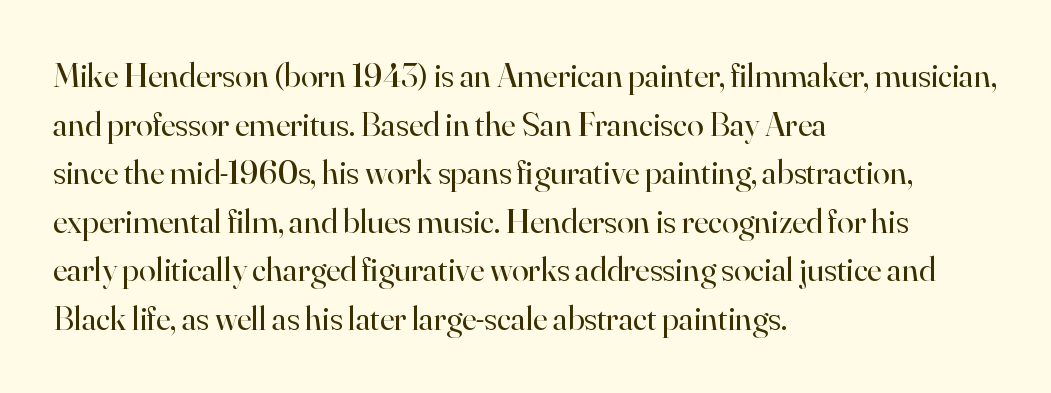
The image shows 34 px regular-weight serif type, upright; set left-aligned, normal line spacing (1.43x), normal letter spacing, not underlined; high stroke contrast and a small x-height.
